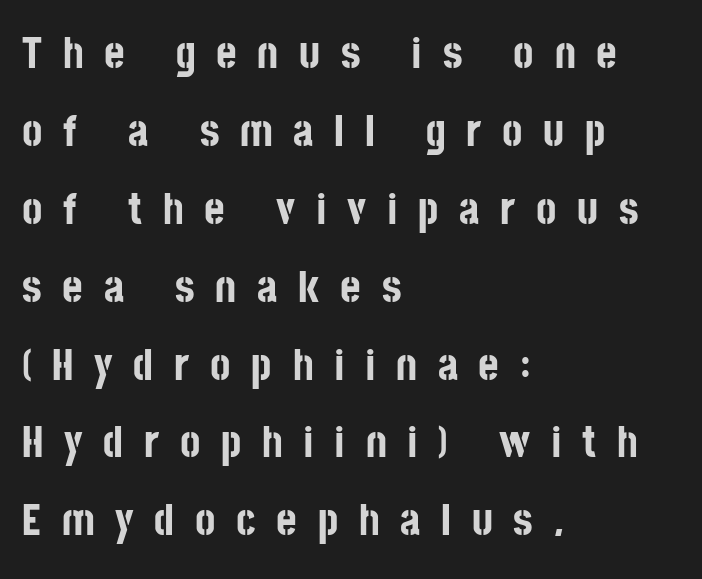
{"serif": "no", "italic": "no", "bold": "yes", "weight": "bold", "width": "condensed", "stroke_contrast": "low", "x_height": "large", "monospaced": "no", "underline": "no", "align": "left", "line_spacing_ratio": 1.77, "letter_spacing": "wide", "letter_spacing_em": 0.47, "glyph_px": 44}
